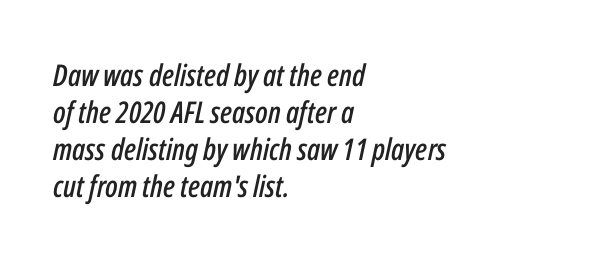
Varying glyph widths throughout — classic text-font behaviour. There is no visible air inserted between adjacent glyphs. Is the type slanted? Yes — the strokes lean at a clear angle. The strip under each line holds only bare page. Line beginnings align vertically; line endings do not.
